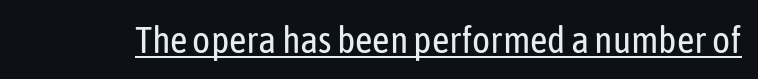
These lines are composed in type without serifs. The cut favours lightness, reaching ordinary text weight at its darkest. Check the space under the baseline: a stroke is drawn there. The lettering stays uniformly vertical, giving the passage a roman look. Looks like regular typesetting: each glyph gets only the width it needs.
